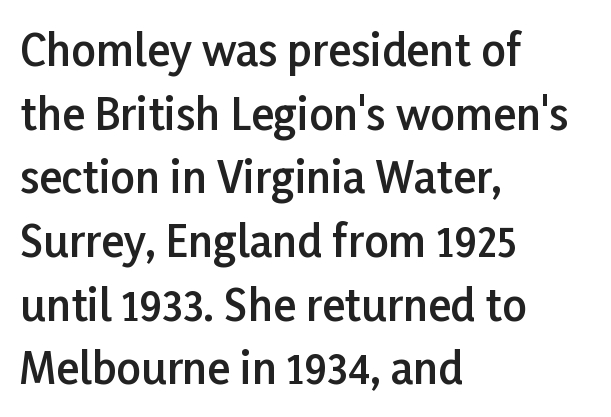
The image shows 43 px semibold sans-serif type, upright; set left-aligned, normal line spacing (1.48x), normal letter spacing, not underlined; low stroke contrast and a medium x-height.
